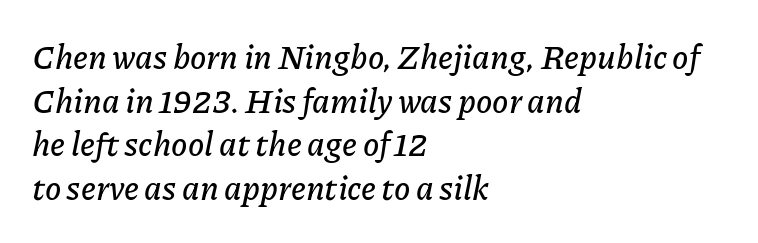
The image shows 33 px text type, italic (leaning right); set left-aligned, normal line spacing (1.32x), normal letter spacing, not underlined; low stroke contrast and a medium x-height.
